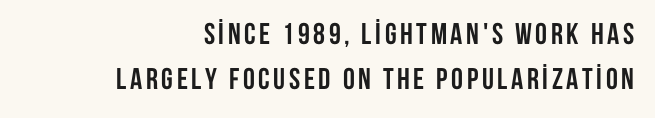
Bare-footed words on every line. The paragraph has a hard right edge and a soft left edge. The face used here has the dense, thick strokes of a bold. No italicization has been applied; the sample stays upright.
